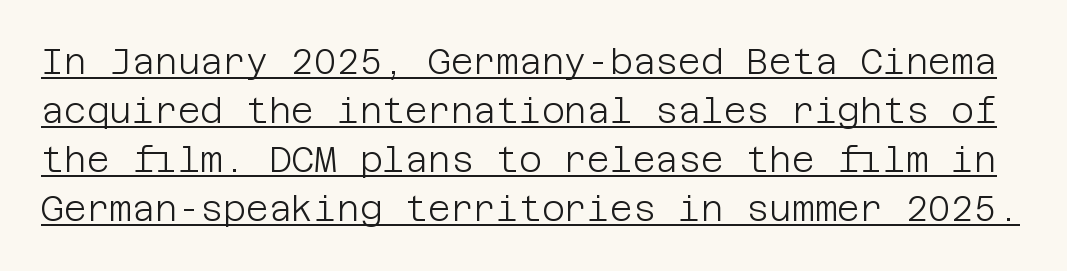
Q: Is the text bold? A: No.
Q: Is the text italic (slanted)? A: No, it is upright.
Q: Is the typeface a serif or a sans-serif typeface? A: Sans-serif.
Q: Is the text underlined? A: Yes.
Q: Is the spacing between letters normal or unusually wide? A: Normal.
Q: Is the spacing between lines tight, normal or loose? A: Normal.
Q: Width (condensed, normal, or wide)? A: Normal.
Q: Stroke contrast? A: Low.
Q: x-height? A: Large.
